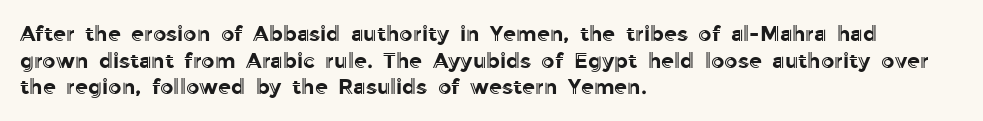
Q: Is the text italic (slanted)? A: No, it is upright.
Q: Is the text underlined? A: No.
Q: How is the paragraph aligned? A: Left-aligned.
Q: Is the spacing between letters normal or unusually wide? A: Normal.
Q: Is the spacing between lines tight, normal or loose? A: Normal.
